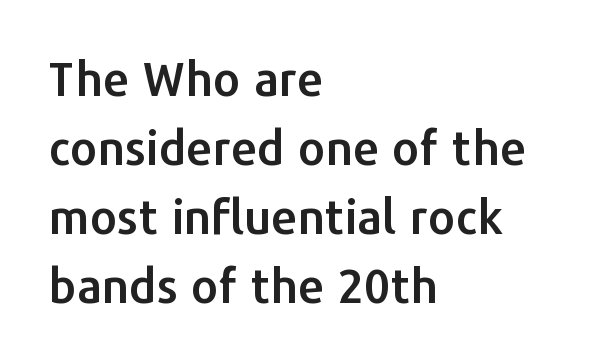
{"serif": "no", "italic": "no", "width": "normal", "stroke_contrast": "low", "x_height": "medium", "monospaced": "no", "underline": "no", "align": "left", "line_spacing": "normal", "line_spacing_ratio": 1.47, "letter_spacing": "normal", "letter_spacing_em": 0.0, "glyph_px": 47}
